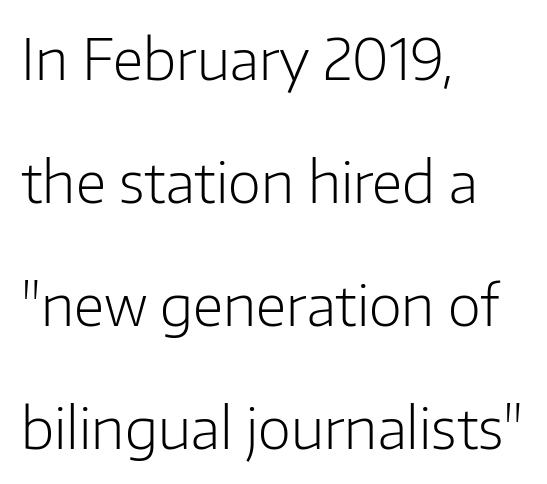
Q: Is the text bold? A: No.
Q: Is the text italic (slanted)? A: No, it is upright.
Q: Is the typeface a serif or a sans-serif typeface? A: Sans-serif.
Q: Is the text underlined? A: No.
Q: How is the paragraph aligned? A: Left-aligned.
Q: Is the spacing between letters normal or unusually wide? A: Normal.
Q: Is the spacing between lines tight, normal or loose? A: Loose.
Q: Width (condensed, normal, or wide)? A: Normal.
Q: Stroke contrast? A: Low.
Q: x-height? A: Medium.
Q: Monospaced? A: No.
